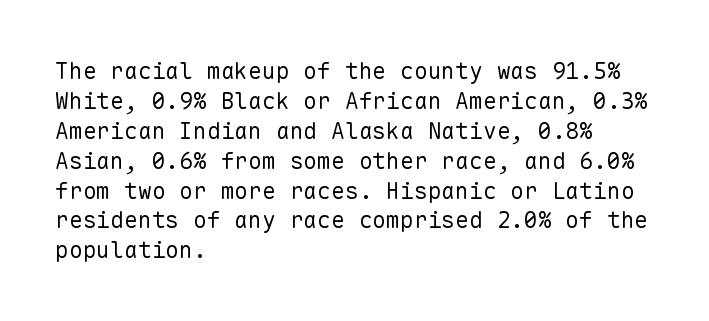
{"italic": "no", "bold": "no", "underline": "no", "align": "left", "line_spacing": "normal", "line_spacing_ratio": 1.3, "letter_spacing": "normal", "letter_spacing_em": 0.0, "glyph_px": 23}
